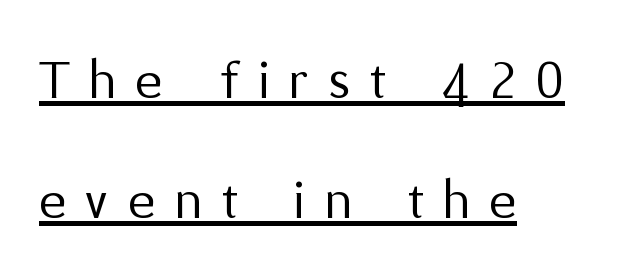
You can tell from the bare stems that sans-serif type was used. Quick note: underline on. Each new line begins a long way beneath the previous one. Quick note: not italic, upright. This sample has the flowing, uneven cadence of proportional lettering.
